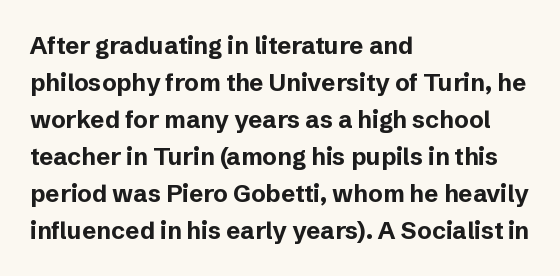
These lines sit exactly where default settings would place them. Descenders are the only things crossing below the line. As a designer I'd log this as weight 700, bold. Where is the straight margin? On the left. The axis of the letterforms is exactly vertical. No extra tracking has been applied to these lines.
